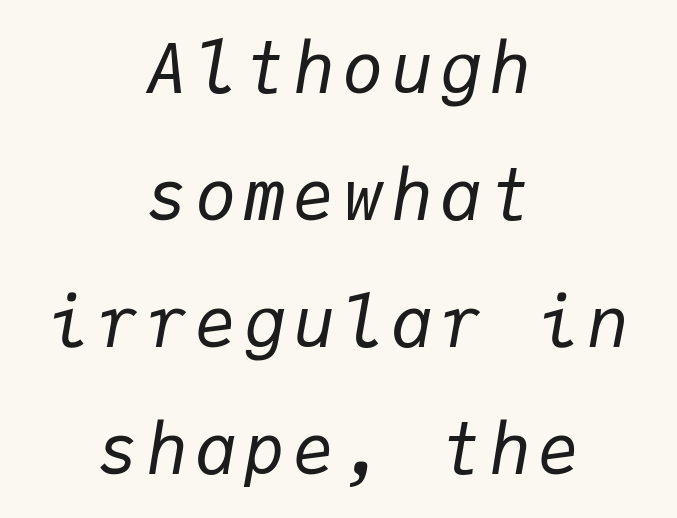
The image shows 69 px regular-weight type, italic (leaning right), monospaced; set centered, line spacing 1.84x, not underlined; low stroke contrast and a medium x-height.
